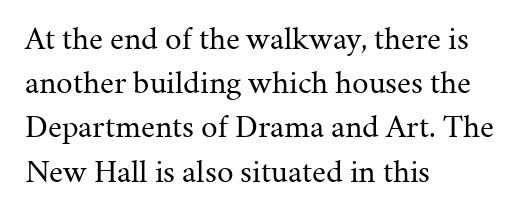
Q: Is the text bold? A: No.
Q: Is the text italic (slanted)? A: No, it is upright.
Q: Is the typeface a serif or a sans-serif typeface? A: Serif.
Q: Is the text underlined? A: No.
Q: How is the paragraph aligned? A: Left-aligned.
Q: Is the spacing between letters normal or unusually wide? A: Normal.
Q: Is the spacing between lines tight, normal or loose? A: Normal.
Q: Width (condensed, normal, or wide)? A: Normal.
Q: Stroke contrast? A: Medium.
Q: x-height? A: Medium.
Q: Monospaced? A: No.
